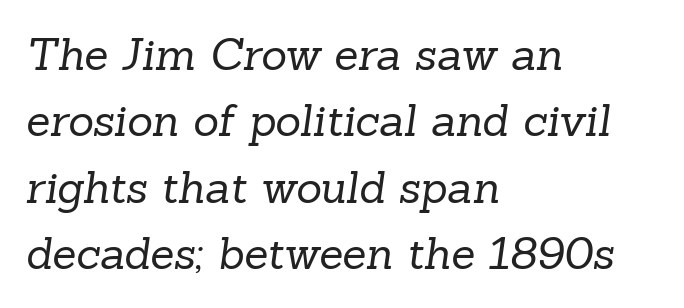
The image shows 44 px regular-weight serif type; set left-aligned, normal line spacing (1.51x), normal letter spacing, not underlined; low stroke contrast and a medium x-height.
